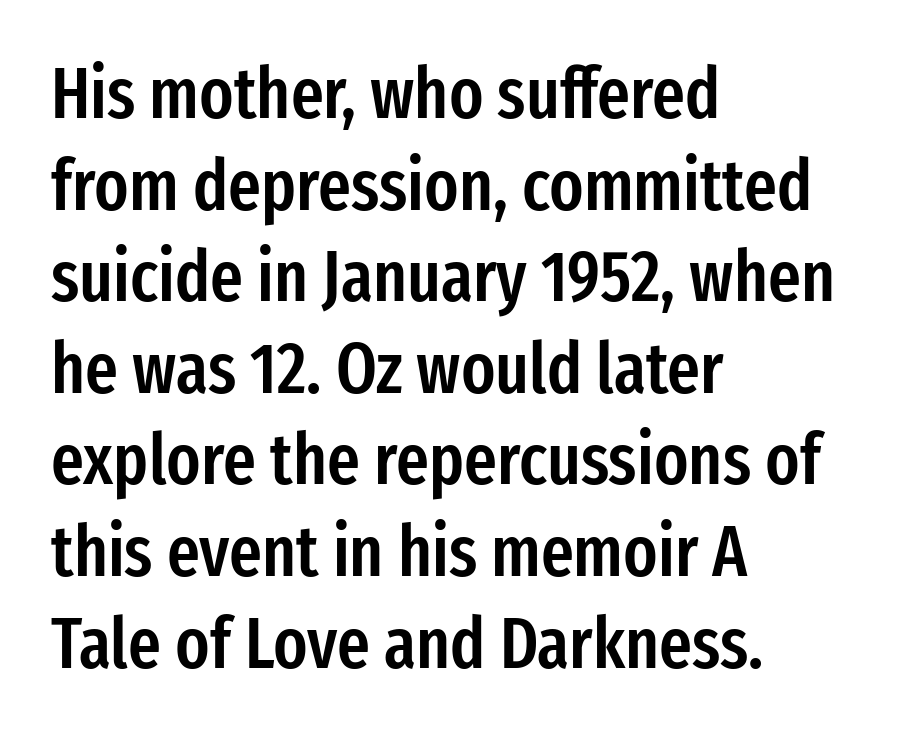
{"serif": "no", "italic": "no", "bold": "semi", "weight": "semibold", "width": "condensed", "stroke_contrast": "low", "x_height": "medium", "monospaced": "no", "underline": "no", "align": "left", "line_spacing": "normal", "line_spacing_ratio": 1.29, "letter_spacing": "normal", "letter_spacing_em": 0.0, "glyph_px": 71}
